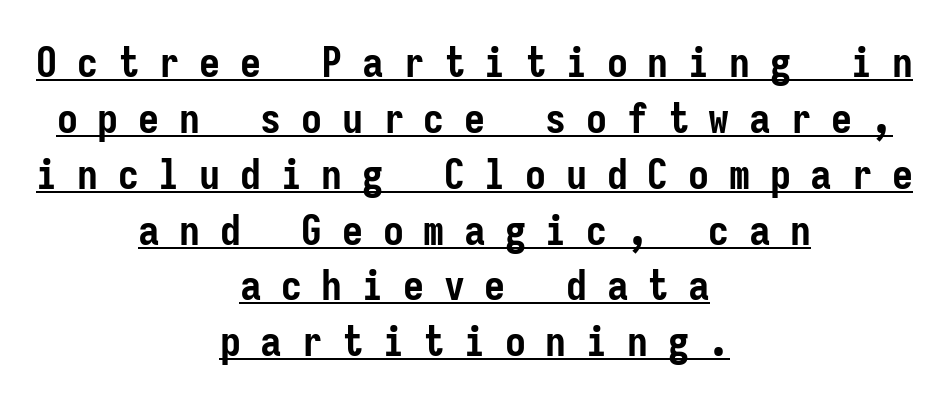
The image shows 42 px semibold, condensed sans-serif type, upright, monospaced; set centered, normal line spacing (1.33x), unusually wide letter spacing (+0.47 em), underlined; low stroke contrast and a medium x-height.
